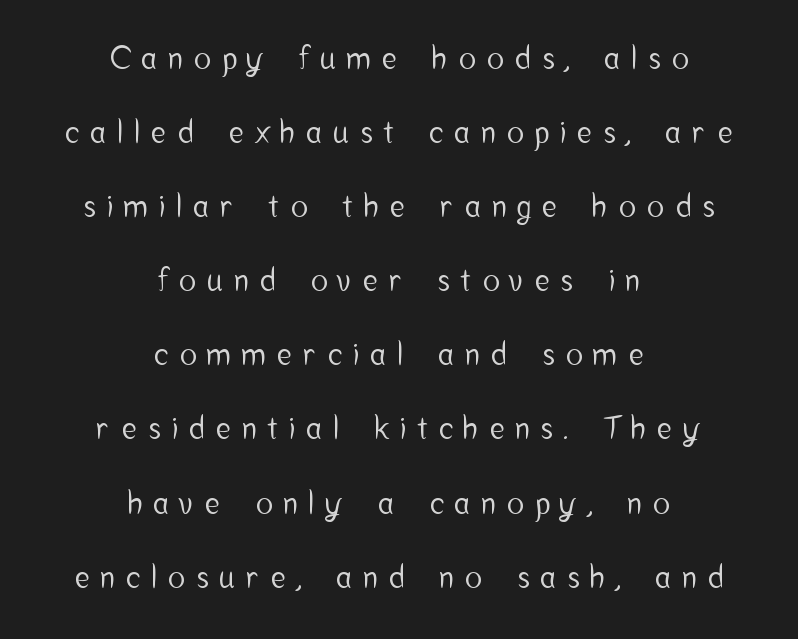
Q: Is the text italic (slanted)? A: No, it is upright.
Q: Is the typeface a serif or a sans-serif typeface? A: Sans-serif.
Q: Is the text underlined? A: No.
Q: How is the paragraph aligned? A: Centered.
Q: Is the spacing between letters normal or unusually wide? A: Unusually wide.
Q: Is the spacing between lines tight, normal or loose? A: Loose.
Q: Width (condensed, normal, or wide)? A: Condensed.
Q: Stroke contrast? A: Low.
Q: x-height? A: Medium.
Q: Monospaced? A: No.
